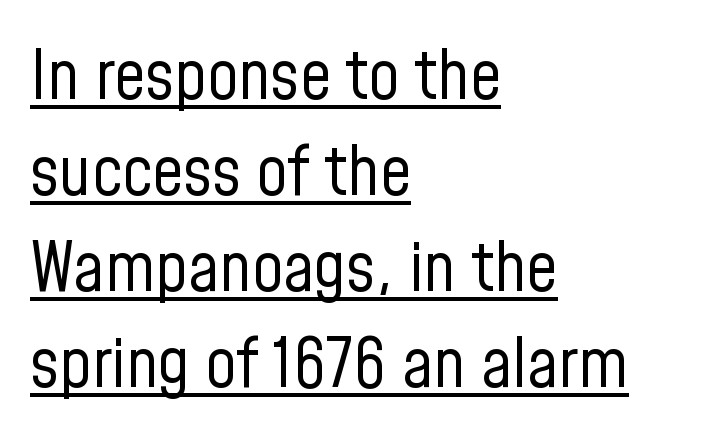
This sample carries an underscore along the baseline area. These lines are set flush left with a ragged right edge. To sum up the face: it is a sans, with no serifs. Here the designer chose a conventional face with non-uniform glyph widths. Each word holds together tightly as a unit, with standard inter-letter gaps. Every stem runs plumb, perpendicular to the baseline.
